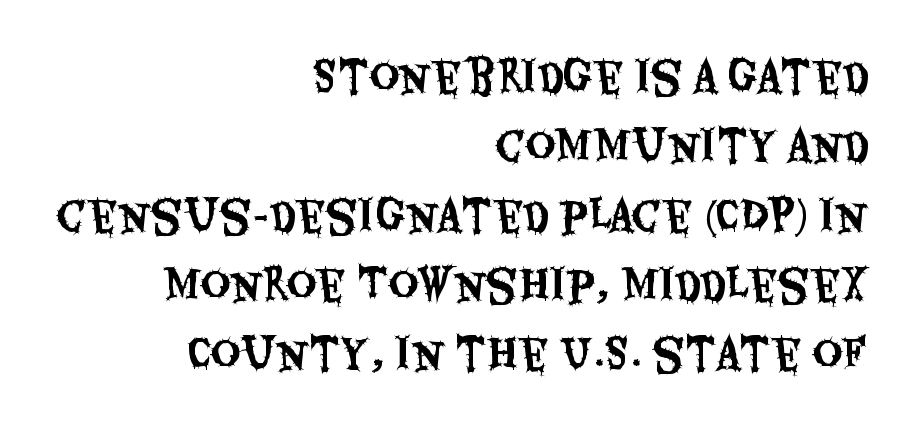
The image shows 41 px condensed sans-serif type, upright; set right-aligned, normal line spacing (1.69x), normal letter spacing, not underlined; medium stroke contrast and a large x-height.
